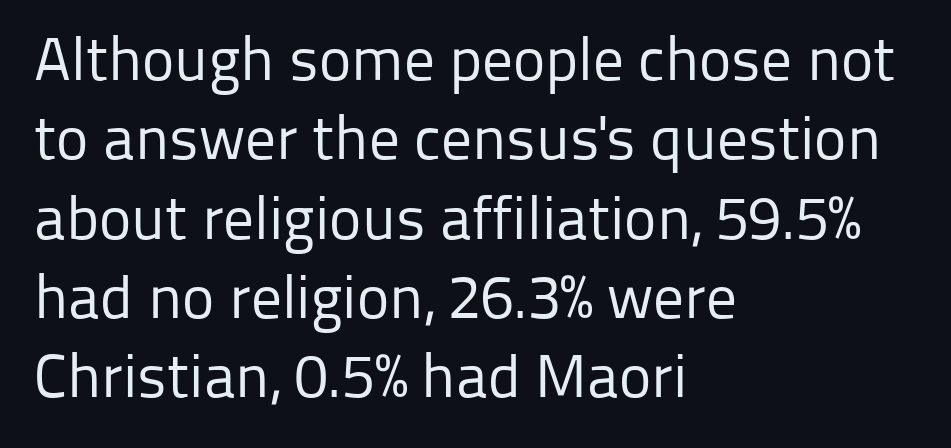
The image shows 61 px regular-weight sans-serif type, upright; set left-aligned, normal line spacing (1.3x), normal letter spacing, not underlined; low stroke contrast and a medium x-height.
